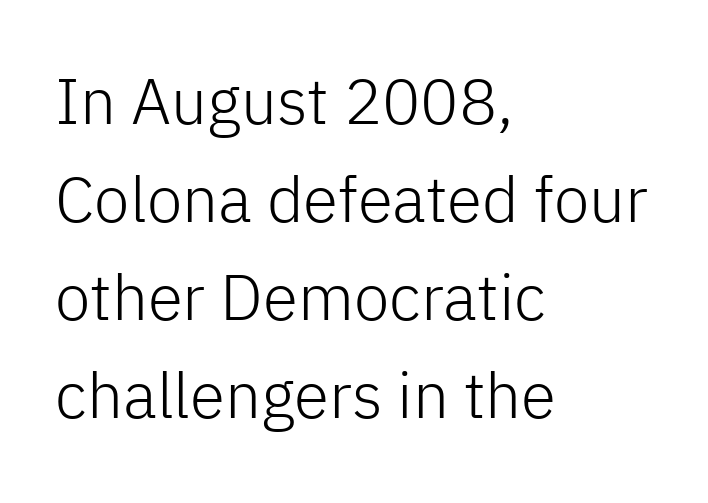
Q: Is the text bold? A: No.
Q: Is the text italic (slanted)? A: No, it is upright.
Q: Is the typeface a serif or a sans-serif typeface? A: Sans-serif.
Q: Is the text underlined? A: No.
Q: How is the paragraph aligned? A: Left-aligned.
Q: Is the spacing between letters normal or unusually wide? A: Normal.
Q: Is the spacing between lines tight, normal or loose? A: Normal.
Q: Width (condensed, normal, or wide)? A: Normal.
Q: Stroke contrast? A: Low.
Q: x-height? A: Medium.
Q: Monospaced? A: No.
